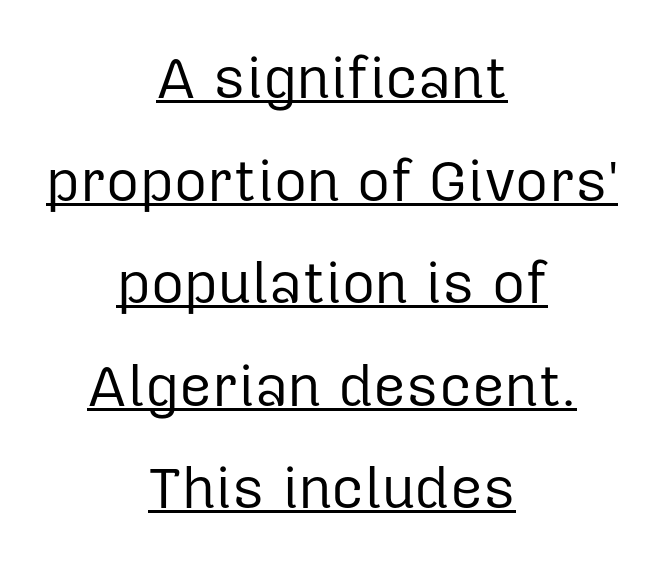
Q: Is the text bold? A: No.
Q: Is the text italic (slanted)? A: No, it is upright.
Q: Is the typeface a serif or a sans-serif typeface? A: Sans-serif.
Q: Is the text underlined? A: Yes.
Q: How is the paragraph aligned? A: Centered.
Q: Is the spacing between letters normal or unusually wide? A: Normal.
Q: Width (condensed, normal, or wide)? A: Normal.
Q: Stroke contrast? A: Low.
Q: x-height? A: Medium.
Q: Monospaced? A: No.
